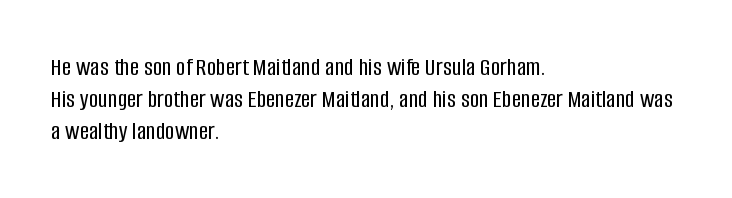
The image shows 26 px text type, upright; set left-aligned, line spacing 1.23x, normal letter spacing, not underlined.
